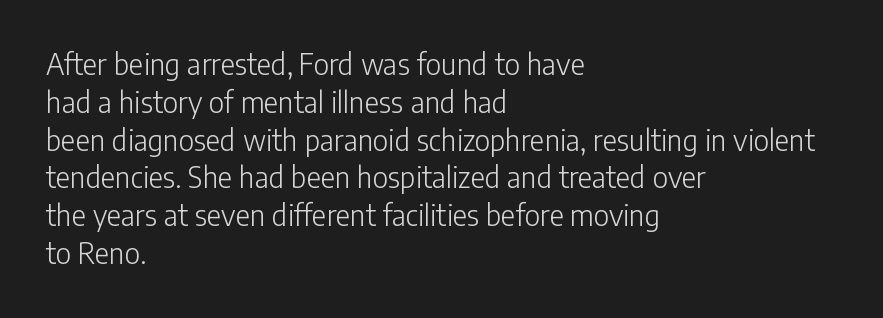
The image shows 28 px light sans-serif type, upright; set left-aligned, normal line spacing (1.35x), normal letter spacing, not underlined; low stroke contrast and a medium x-height.
